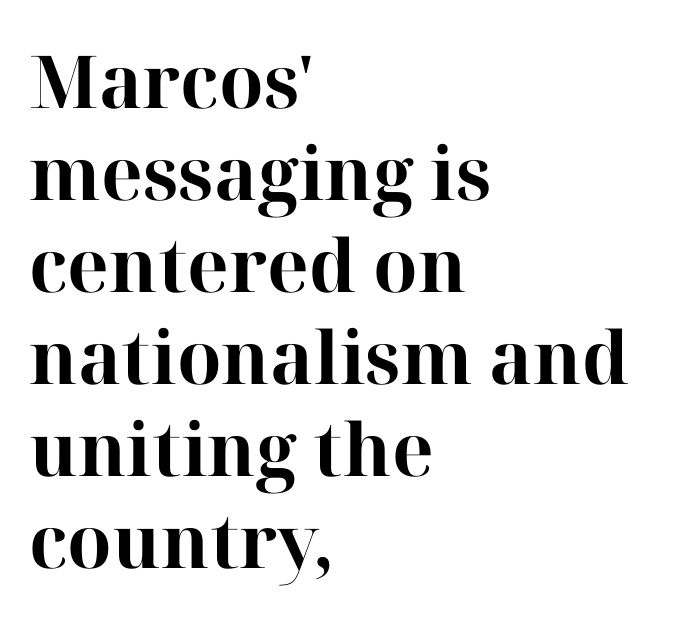
Q: Is the text bold? A: Yes.
Q: Is the text italic (slanted)? A: No, it is upright.
Q: Is the typeface a serif or a sans-serif typeface? A: Serif.
Q: Is the text underlined? A: No.
Q: How is the paragraph aligned? A: Left-aligned.
Q: Is the spacing between letters normal or unusually wide? A: Normal.
Q: Is the spacing between lines tight, normal or loose? A: Normal.
Q: Width (condensed, normal, or wide)? A: Normal.
Q: Stroke contrast? A: High.
Q: x-height? A: Medium.
Q: Monospaced? A: No.
